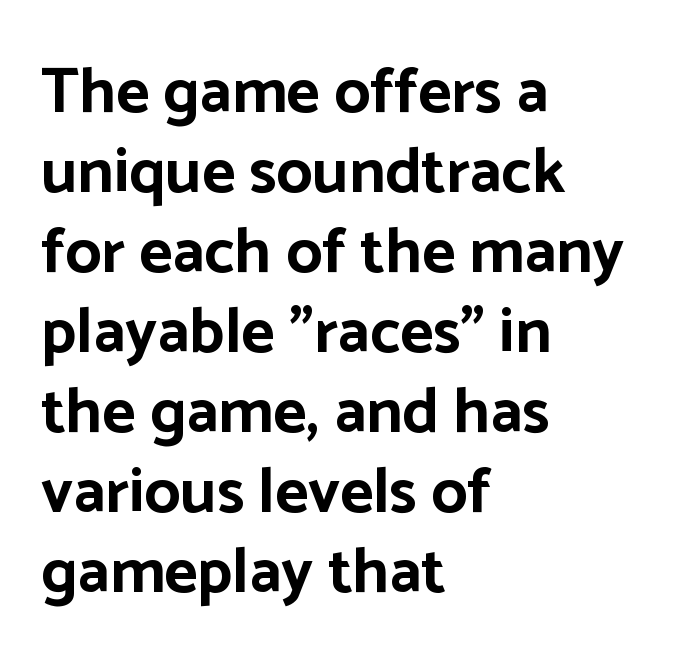
{"serif": "no", "italic": "no", "bold": "yes", "weight": "bold", "width": "normal", "stroke_contrast": "low", "x_height": "medium", "monospaced": "no", "underline": "no", "align": "left", "line_spacing": "normal", "line_spacing_ratio": 1.25, "letter_spacing": "normal", "letter_spacing_em": 0.0, "glyph_px": 64}
